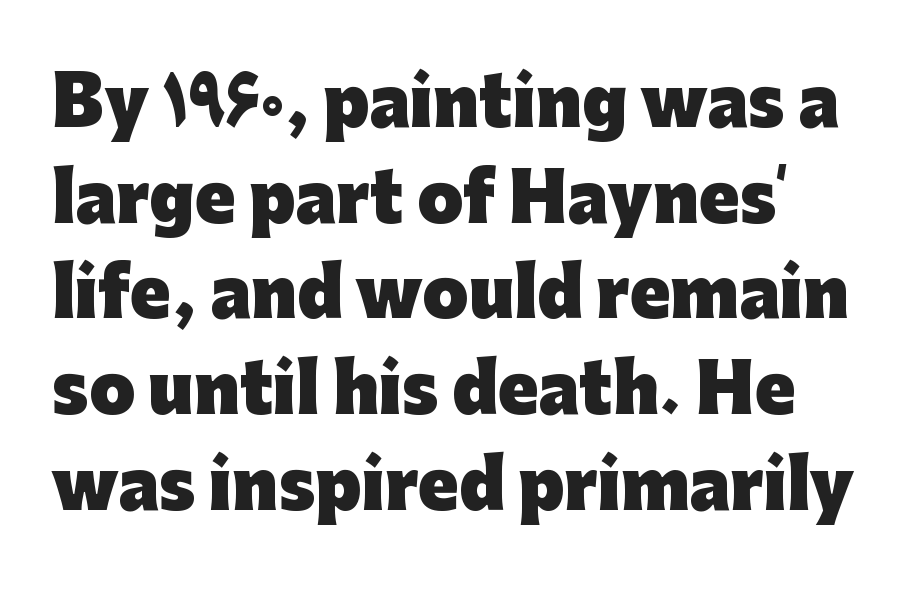
Q: Is the text bold? A: Yes.
Q: Is the text italic (slanted)? A: No, it is upright.
Q: Is the typeface a serif or a sans-serif typeface? A: Sans-serif.
Q: Is the text underlined? A: No.
Q: Is the spacing between letters normal or unusually wide? A: Normal.
Q: Is the spacing between lines tight, normal or loose? A: Normal.
Q: Width (condensed, normal, or wide)? A: Normal.
Q: Stroke contrast? A: Low.
Q: x-height? A: Medium.
Q: Monospaced? A: No.
